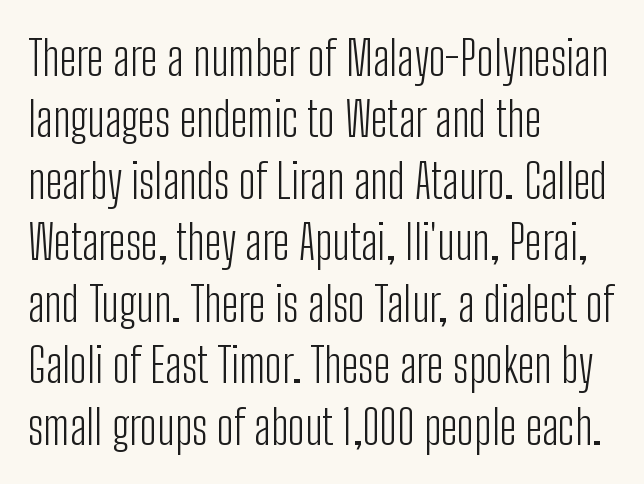
The image shows 48 px light, condensed sans-serif type, upright; set left-aligned, normal line spacing (1.28x), normal letter spacing, not underlined; low stroke contrast and a medium x-height.
